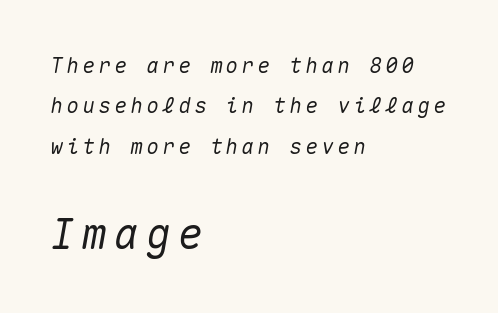
Leading is clearly above the norm, producing a sparse column. You could count columns in this text — the font is strictly monospaced. Between these two stacked blocks, the lower one wins on size. Any mark beneath the type? The region is blank. The passage is arranged the way most books set body copy — flush left. The passage shown leans; its letterforms are oblique.
